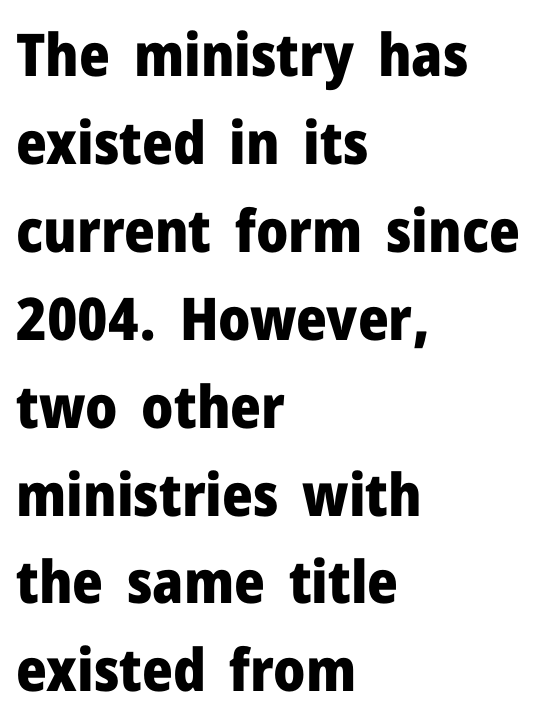
The passage is arranged the way most books set body copy — flush left. Tracking here is standard; glyphs follow each other at the usual distance. Posture: straight, roman, zero tilt. How would I describe the line gaps? Plain and ordinary.
